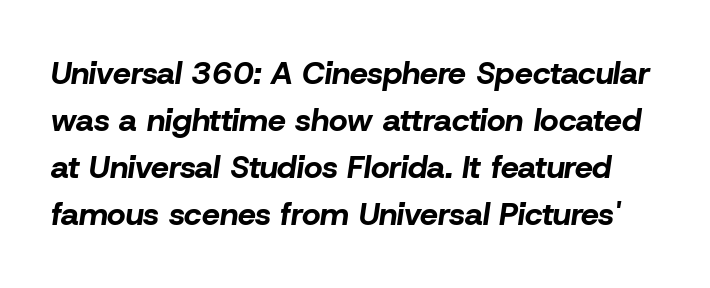
{"italic": "yes", "lean": "right", "slant_degrees": 8, "bold": "yes", "weight": "bold", "width": "normal", "stroke_contrast": "low", "x_height": "medium", "monospaced": "no", "underline": "no", "line_spacing": "normal", "line_spacing_ratio": 1.47, "letter_spacing": "normal", "letter_spacing_em": 0.0, "glyph_px": 32}
